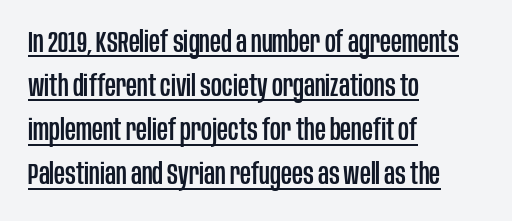
The image shows 30 px condensed sans-serif type, upright; set left-aligned, normal line spacing (1.47x), normal letter spacing, underlined; low stroke contrast and a large x-height.
